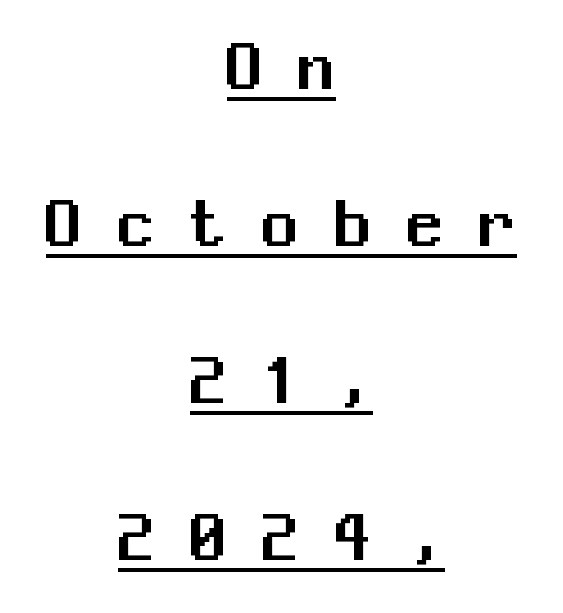
Q: Is the text italic (slanted)? A: No, it is upright.
Q: Is the typeface a serif or a sans-serif typeface? A: Sans-serif.
Q: Is the text underlined? A: Yes.
Q: How is the paragraph aligned? A: Centered.
Q: Is the spacing between letters normal or unusually wide? A: Unusually wide.
Q: Is the spacing between lines tight, normal or loose? A: Loose.
Q: Width (condensed, normal, or wide)? A: Normal.
Q: Stroke contrast? A: Medium.
Q: x-height? A: Medium.
Q: Monospaced? A: Yes.
